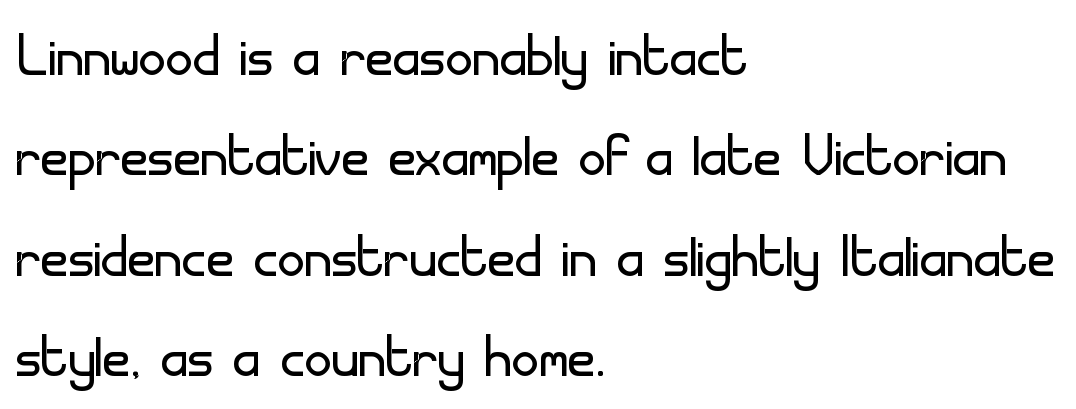
The image shows 75 px light sans-serif type, upright; set left-aligned, normal line spacing (1.34x), normal letter spacing, not underlined; low stroke contrast and a small x-height.
